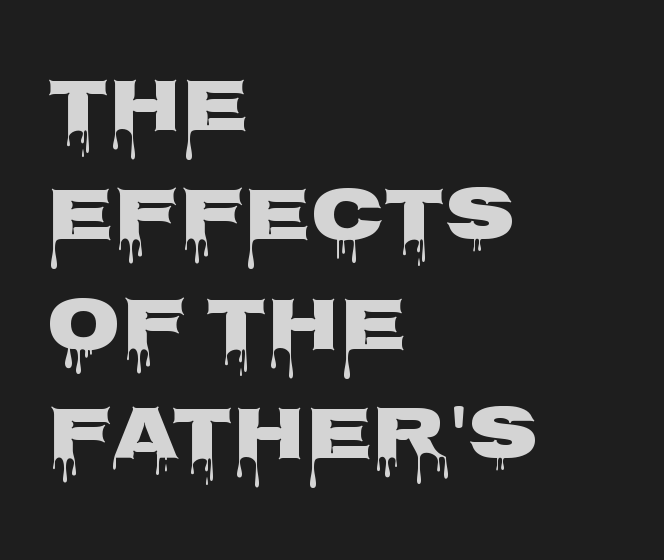
Think of a printed novel: that variable character pitch is what you see here. Horizontal bands of white between lines are of average thickness. A classic flush-left, rag-right setting is used for this passage. Thick stems and heavy bowls — unmistakably bold.
